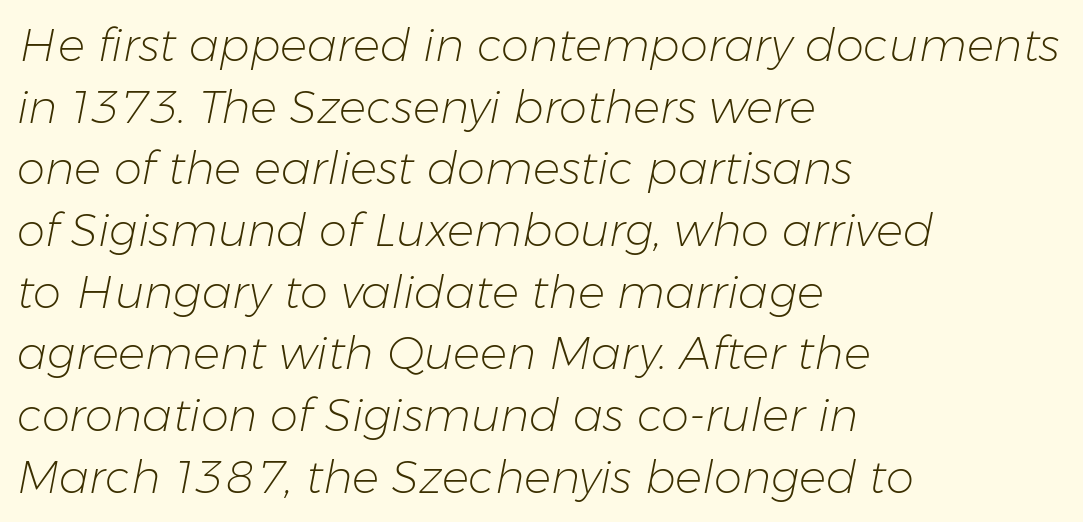
Q: Is the text bold? A: No.
Q: Is the text italic (slanted)? A: Yes, it leans right by about 11 degrees.
Q: Is the text underlined? A: No.
Q: How is the paragraph aligned? A: Left-aligned.
Q: Is the spacing between letters normal or unusually wide? A: Normal.
Q: Is the spacing between lines tight, normal or loose? A: Normal.
Q: Width (condensed, normal, or wide)? A: Normal.
Q: Stroke contrast? A: Low.
Q: x-height? A: Medium.
Q: Monospaced? A: No.
